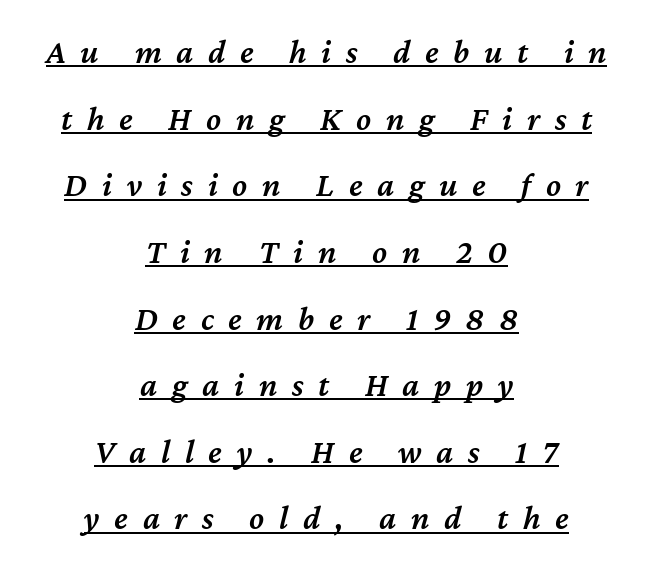
The rendering uses a large line-height, opening up the rows. Spacing between characters has been opened up far beyond the box default. Does the copy run flush right? No — it is centered line by line. These characters rest on top of a visible drawn line. The sample has been set in demibold, a notch under bold. Character widths vary here, with narrow letters taking less room than wide ones.
